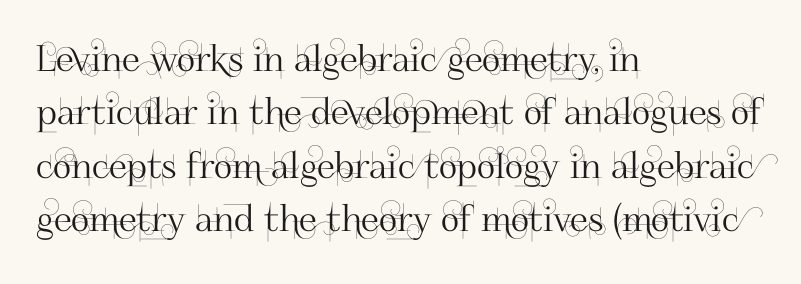
The paragraph shown leans on its left margin. The letterforms sit shoulder to shoulder at normal distance. Quick note: interline space is typical. These lines are rendered in a variable-pitch font. A typesetter would mark this as roman, not italic.
